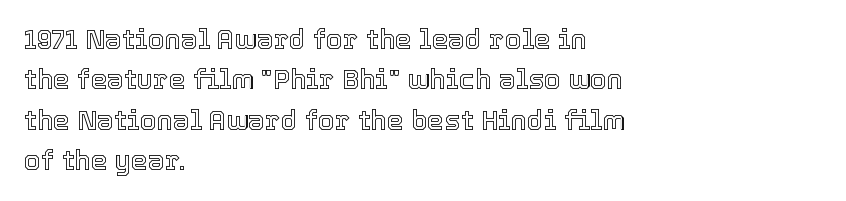
{"italic": "no", "underline": "no", "align": "left", "line_spacing": "normal", "line_spacing_ratio": 1.5, "letter_spacing": "normal", "letter_spacing_em": 0.0, "glyph_px": 27}
